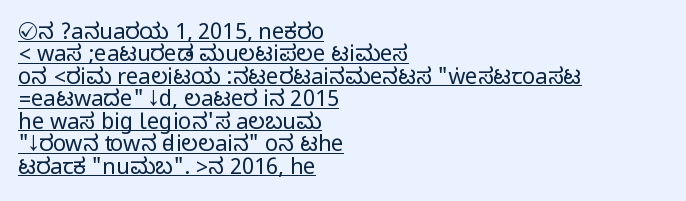
Q: Is the text italic (slanted)? A: No, it is upright.
Q: Is the text underlined? A: Yes.
Q: How is the paragraph aligned? A: Left-aligned.
Q: Is the spacing between letters normal or unusually wide? A: Normal.
Q: Is the spacing between lines tight, normal or loose? A: Tight.
